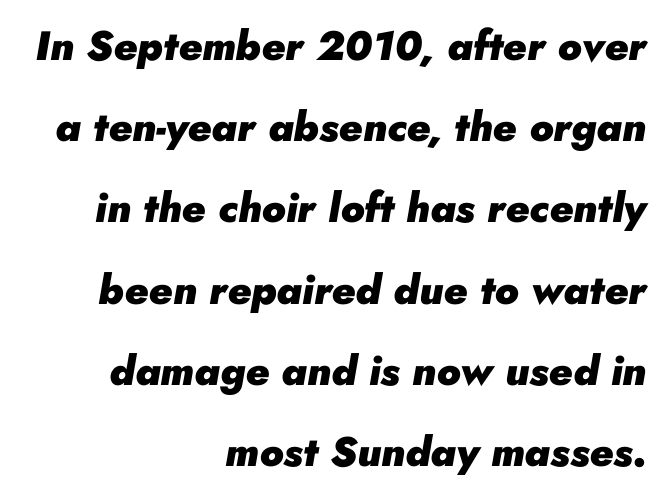
The text block is weighted toward the right margin, trailing off unevenly leftward. The space beneath each line is pristine and unruled. Line spacing here is loose. Each word holds together tightly as a unit, with standard inter-letter gaps. In terms of weight, the rendering is a true, heavy bold.
